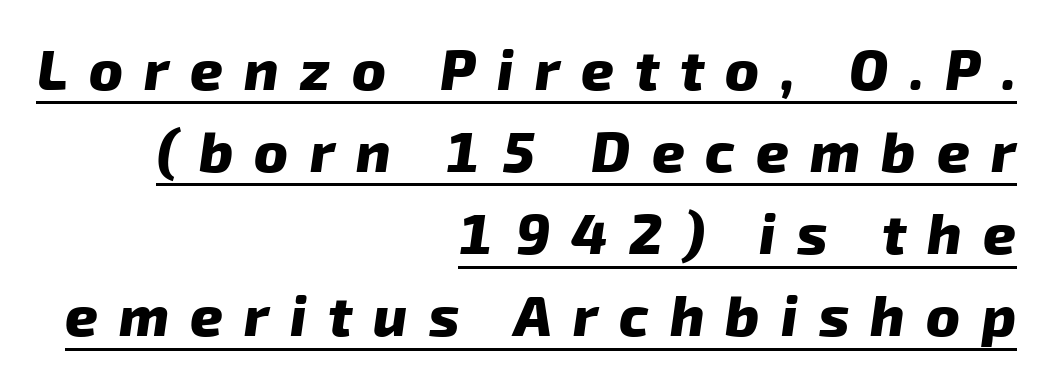
The image shows 57 px heavy sans-serif type; set right-aligned, normal line spacing (1.44x), unusually wide letter spacing (+0.37 em), underlined; low stroke contrast and a medium x-height.
